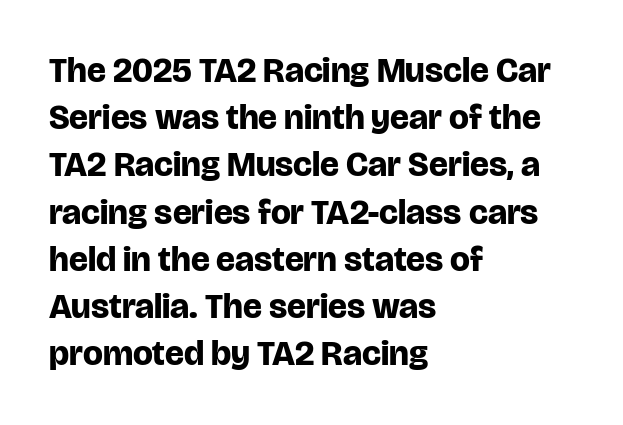
Q: Is the text bold? A: Yes.
Q: Is the text italic (slanted)? A: No, it is upright.
Q: Is the typeface a serif or a sans-serif typeface? A: Sans-serif.
Q: Is the text underlined? A: No.
Q: How is the paragraph aligned? A: Left-aligned.
Q: Is the spacing between letters normal or unusually wide? A: Normal.
Q: Is the spacing between lines tight, normal or loose? A: Normal.
Q: Width (condensed, normal, or wide)? A: Normal.
Q: Stroke contrast? A: Low.
Q: x-height? A: Large.
Q: Monospaced? A: No.
